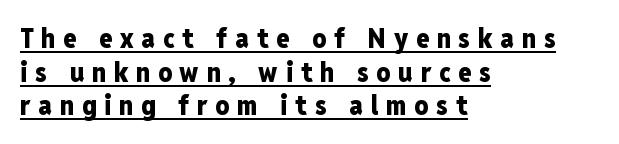
Casual observation: everything's shoved over to the left. Glyph-to-glyph distance is far greater than everyday printed text. This is heavy type, rendered in bold. A typographer would call this underscored text. The letters stand straight up with perfectly vertical stems. Summary of vertical rhythm: regular, with standard interline spacing.
